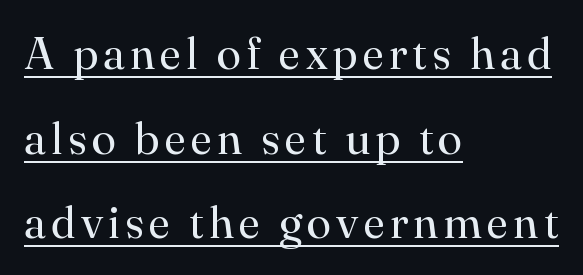
Q: Is the text bold? A: No.
Q: Is the text italic (slanted)? A: No, it is upright.
Q: Is the typeface a serif or a sans-serif typeface? A: Serif.
Q: Is the text underlined? A: Yes.
Q: How is the paragraph aligned? A: Left-aligned.
Q: Width (condensed, normal, or wide)? A: Normal.
Q: Stroke contrast? A: High.
Q: x-height? A: Small.
Q: Monospaced? A: No.
